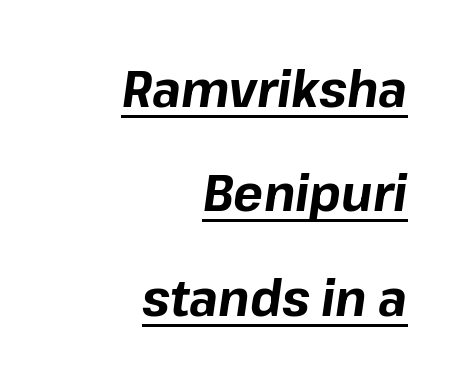
The image shows 50 px bold type, italic (leaning right); set right-aligned, loose line spacing (2.09x), normal letter spacing, underlined; low stroke contrast and a medium x-height.
